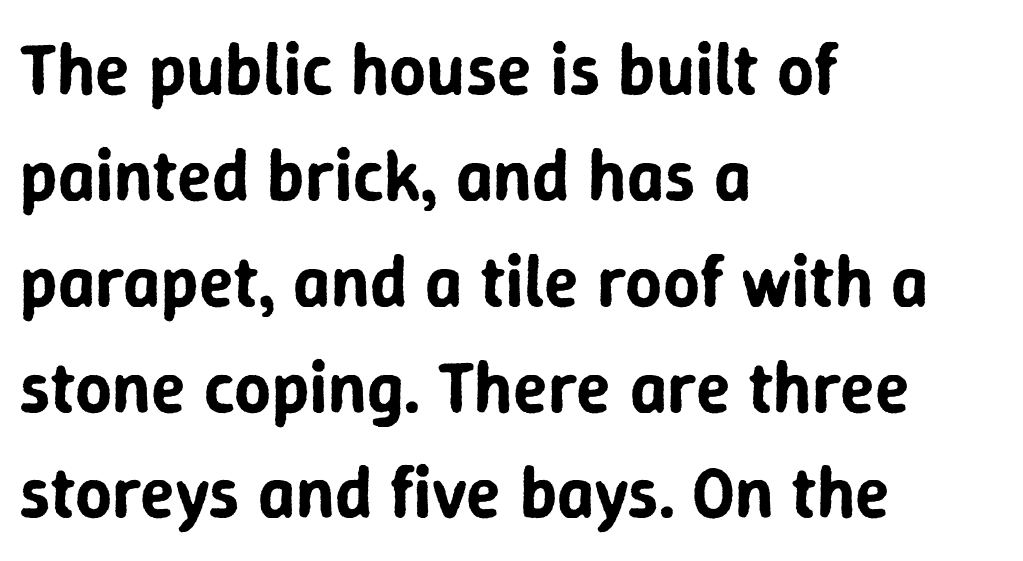
{"serif": "no", "italic": "no", "width": "normal", "stroke_contrast": "low", "x_height": "medium", "monospaced": "no", "underline": "no", "align": "left", "line_spacing": "normal", "line_spacing_ratio": 1.47, "letter_spacing": "normal", "letter_spacing_em": 0.0, "glyph_px": 72}
